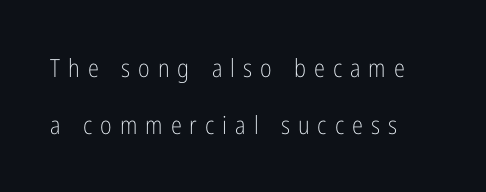
The image shows 25 px text type, upright; set left-aligned, loose line spacing (2.28x), unusually wide letter spacing (+0.32 em), not underlined.
